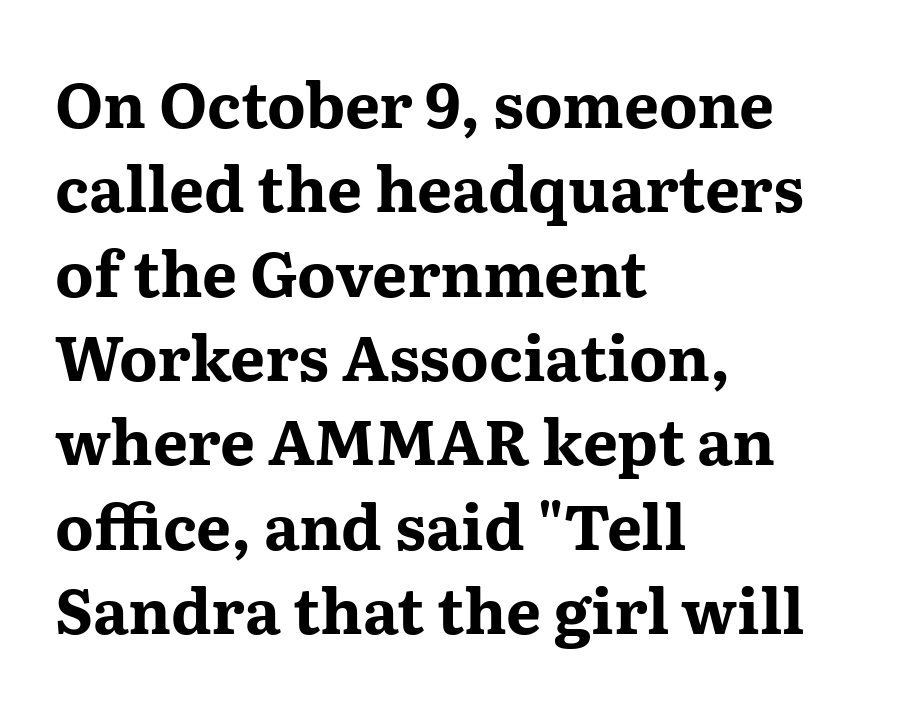
Q: Is the text bold? A: Yes.
Q: Is the text italic (slanted)? A: No, it is upright.
Q: Is the typeface a serif or a sans-serif typeface? A: Serif.
Q: Is the text underlined? A: No.
Q: How is the paragraph aligned? A: Left-aligned.
Q: Is the spacing between letters normal or unusually wide? A: Normal.
Q: Is the spacing between lines tight, normal or loose? A: Normal.
Q: Width (condensed, normal, or wide)? A: Wide.
Q: Stroke contrast? A: Medium.
Q: x-height? A: Medium.
Q: Monospaced? A: No.
